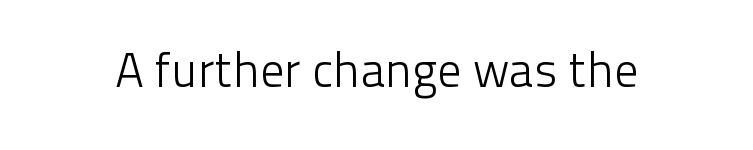
{"serif": "no", "italic": "no", "bold": "no", "weight": "light", "width": "normal", "stroke_contrast": "low", "x_height": "medium", "monospaced": "no", "underline": "no", "letter_spacing": "normal", "letter_spacing_em": 0.0, "glyph_px": 48}
